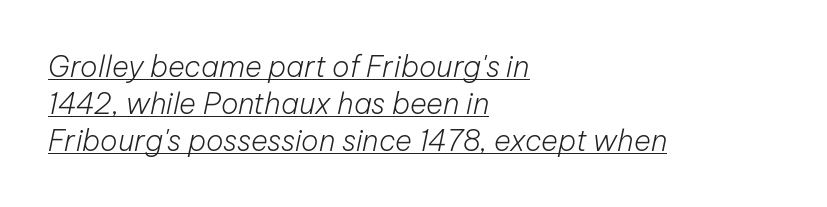
The image shows 29 px light type, italic (leaning right); set left-aligned, normal line spacing (1.27x), normal letter spacing, underlined; low stroke contrast and a medium x-height.
